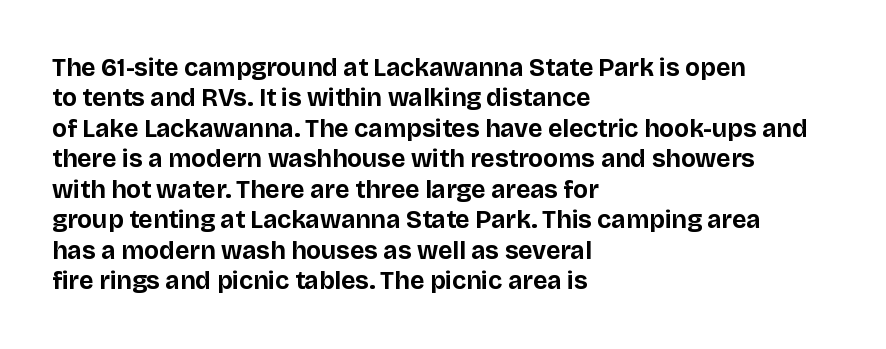
Q: Is the text bold? A: Yes.
Q: Is the text italic (slanted)? A: No, it is upright.
Q: Is the text underlined? A: No.
Q: How is the paragraph aligned? A: Left-aligned.
Q: Is the spacing between letters normal or unusually wide? A: Normal.
